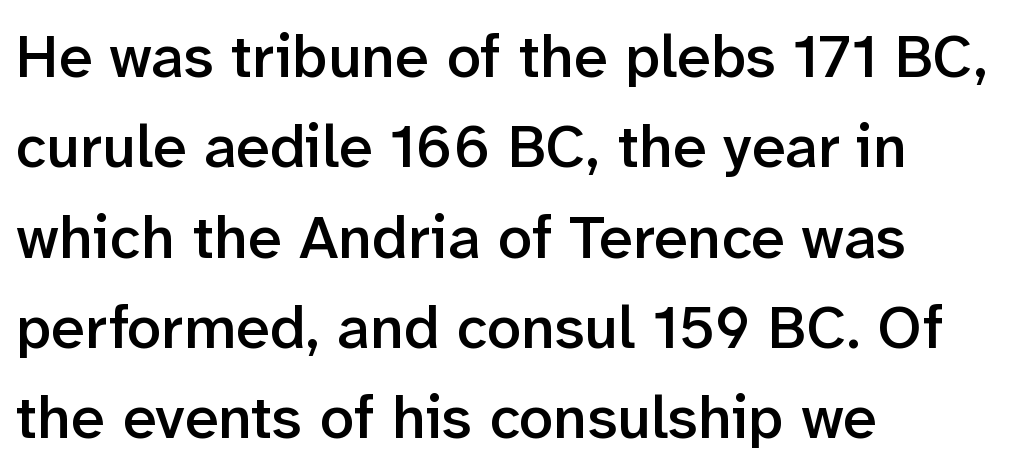
The designer went with a sans here, leaving each stem footless. The face used here is proportionally spaced, like ordinary book or web type. Strokes here are thickened, but only to semibold level. Caption: multi-line text, flush left, ragged right. Honestly, there is no underline to notice here at all. Compared with typical body copy, the letter spacing here is the same.
